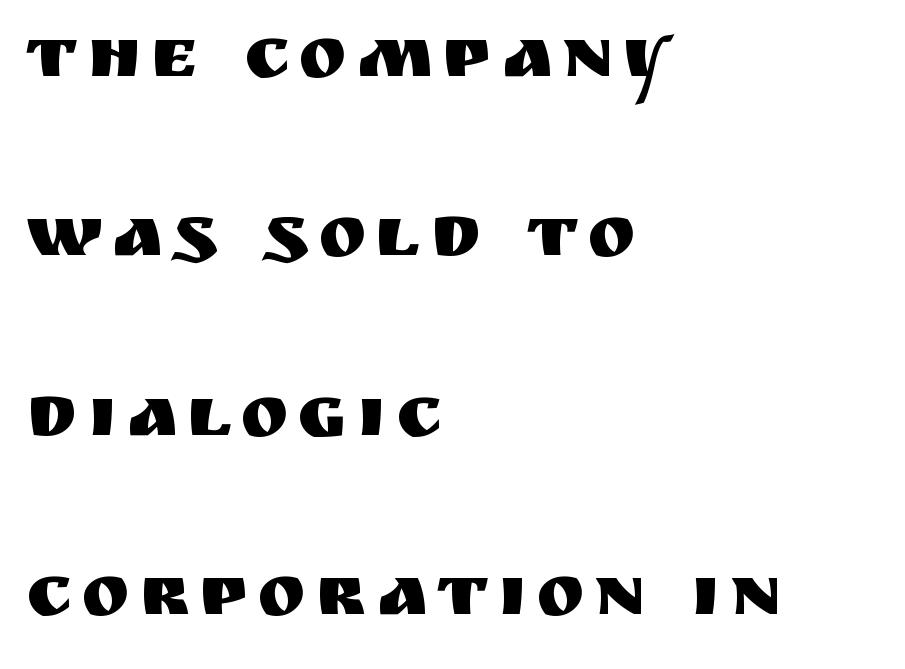
The image shows 72 px sans-serif type, upright; set left-aligned, loose line spacing (2.49x), not underlined; medium stroke contrast and a large x-height.
